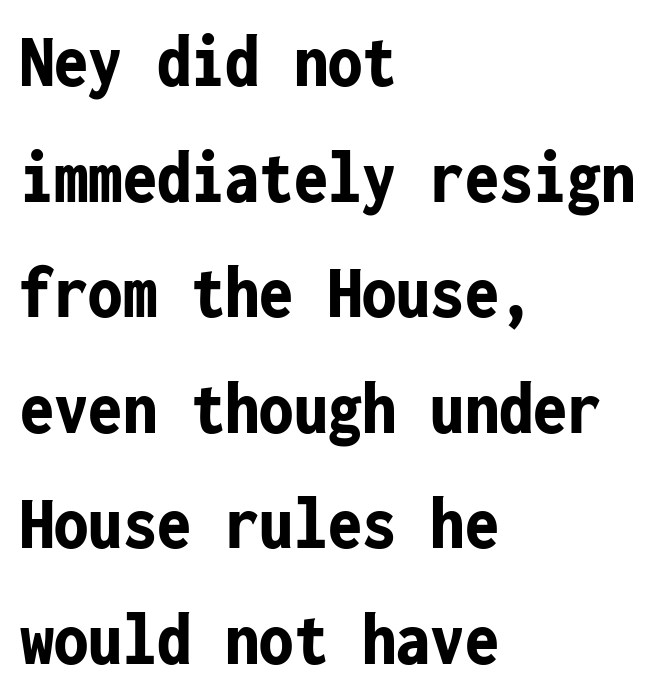
The image shows 76 px bold, condensed sans-serif type, upright, monospaced; set left-aligned, normal line spacing (1.52x), normal letter spacing, not underlined; low stroke contrast and a medium x-height.
